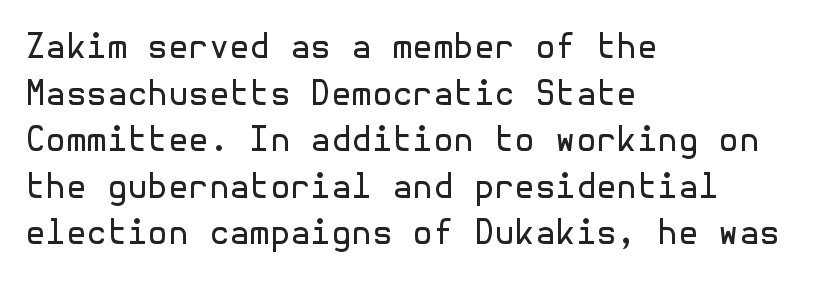
Does the leading feel generous? No, just average. The characters display no serif detailing; their extremities are plain. In CSS terms this would be text-align: left. The passage shown has conventional tracking throughout. Underlining? Definitely not there.
